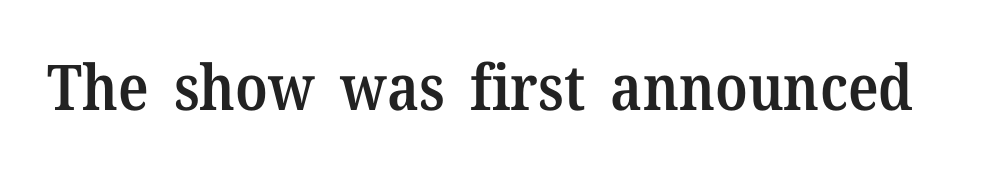
{"serif": "yes", "italic": "no", "bold": "semi", "weight": "semibold", "width": "normal", "stroke_contrast": "medium", "x_height": "medium", "monospaced": "no", "underline": "no", "letter_spacing": "normal", "letter_spacing_em": 0.0, "glyph_px": 63}
